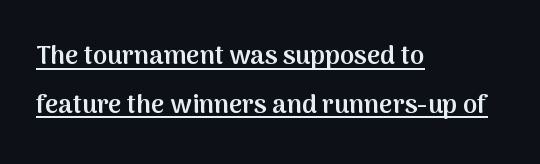
The image shows 26 px text type, upright; set left-aligned, line spacing 1.87x, normal letter spacing, underlined.
